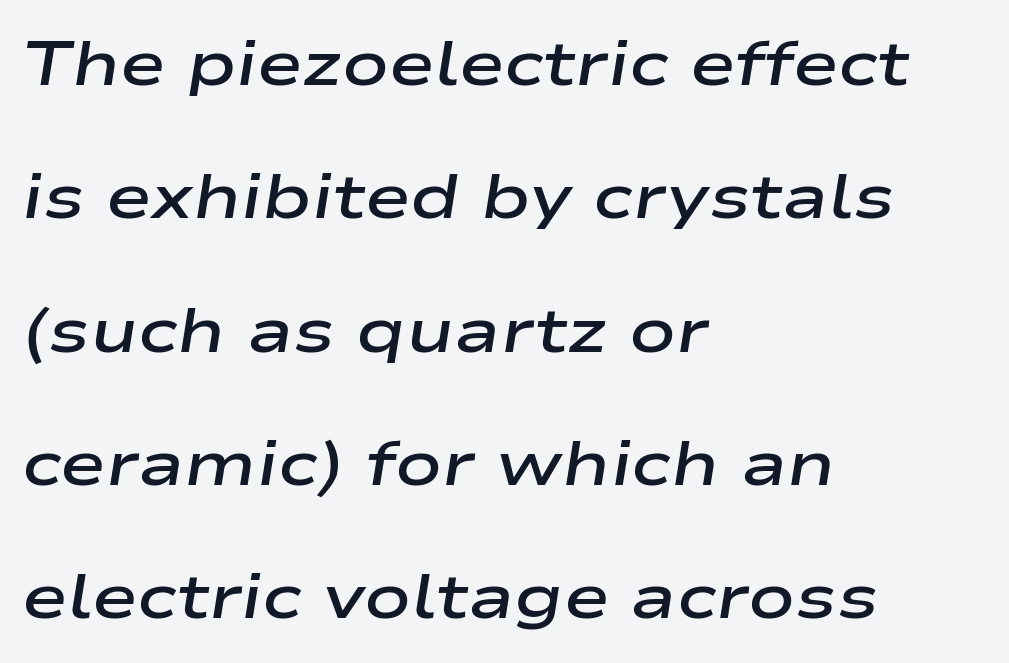
Q: Is the text bold? A: Semi-bold.
Q: Is the text italic (slanted)? A: Yes, it leans right by about 9 degrees.
Q: Is the text underlined? A: No.
Q: How is the paragraph aligned? A: Left-aligned.
Q: Is the spacing between letters normal or unusually wide? A: Normal.
Q: Is the spacing between lines tight, normal or loose? A: Loose.
Q: Width (condensed, normal, or wide)? A: Wide.
Q: Stroke contrast? A: Low.
Q: x-height? A: Medium.
Q: Monospaced? A: No.
